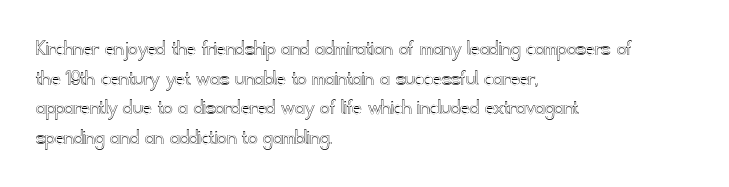
Q: Is the text italic (slanted)? A: No, it is upright.
Q: Is the text underlined? A: No.
Q: How is the paragraph aligned? A: Left-aligned.
Q: Is the spacing between letters normal or unusually wide? A: Normal.
Q: Is the spacing between lines tight, normal or loose? A: Normal.
